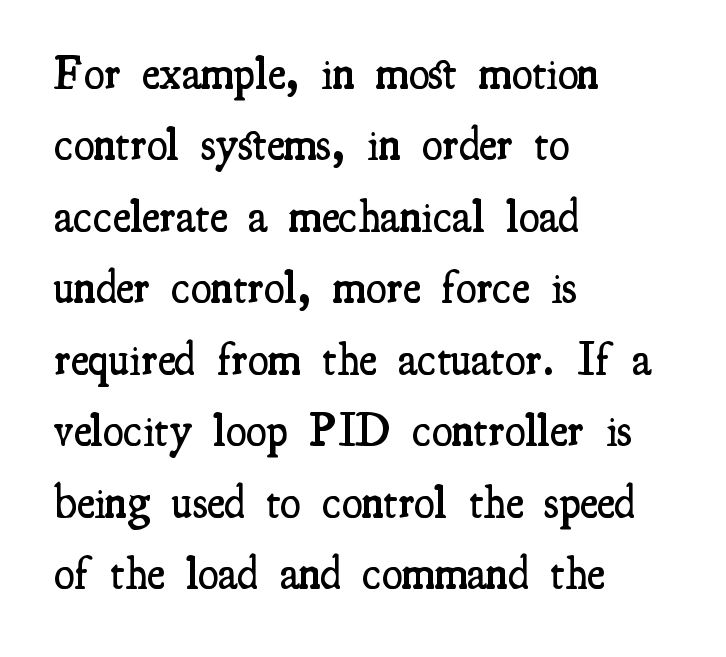
{"serif": "yes", "italic": "no", "bold": "semi", "weight": "semibold", "width": "condensed", "stroke_contrast": "medium", "x_height": "small", "monospaced": "no", "underline": "no", "align": "left", "line_spacing": "normal", "line_spacing_ratio": 1.52, "letter_spacing": "normal", "letter_spacing_em": 0.0, "glyph_px": 47}
